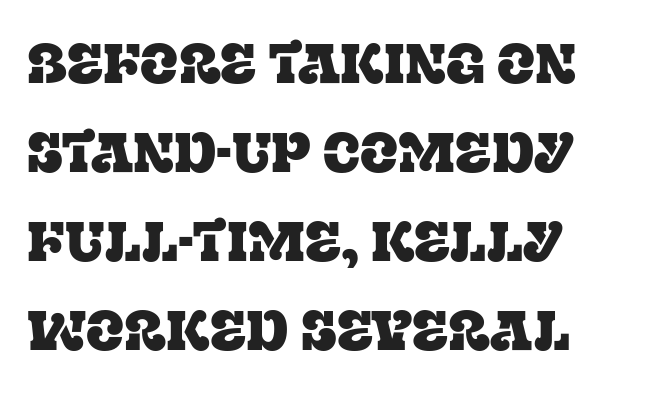
{"serif": "yes", "italic": "no", "width": "normal", "stroke_contrast": "low", "x_height": "large", "monospaced": "no", "underline": "no", "align": "left", "line_spacing": "normal", "line_spacing_ratio": 1.59, "letter_spacing": "normal", "letter_spacing_em": 0.0, "glyph_px": 56}
